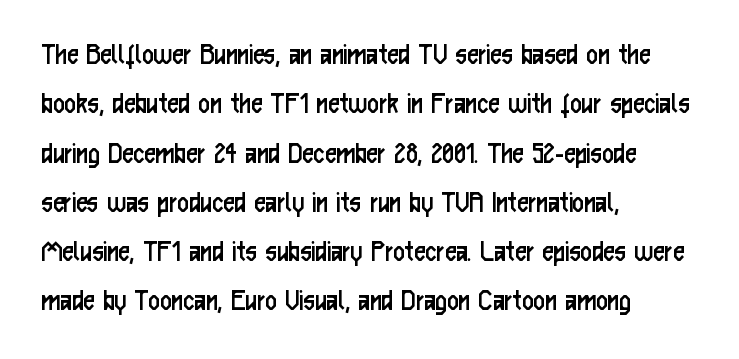
Q: Is the text bold? A: No.
Q: Is the text italic (slanted)? A: No, it is upright.
Q: Is the typeface a serif or a sans-serif typeface? A: Sans-serif.
Q: Is the text underlined? A: No.
Q: How is the paragraph aligned? A: Left-aligned.
Q: Is the spacing between letters normal or unusually wide? A: Normal.
Q: Is the spacing between lines tight, normal or loose? A: Normal.
Q: Width (condensed, normal, or wide)? A: Condensed.
Q: Stroke contrast? A: Low.
Q: x-height? A: Medium.
Q: Monospaced? A: No.
